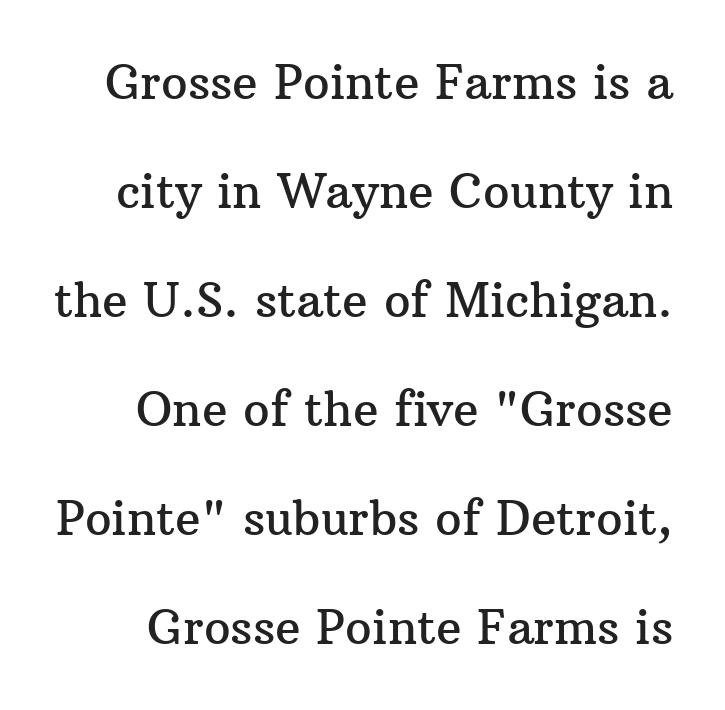
The image shows 47 px serif type, upright; set loose line spacing (2.32x), normal letter spacing, not underlined; medium stroke contrast and a medium x-height.
